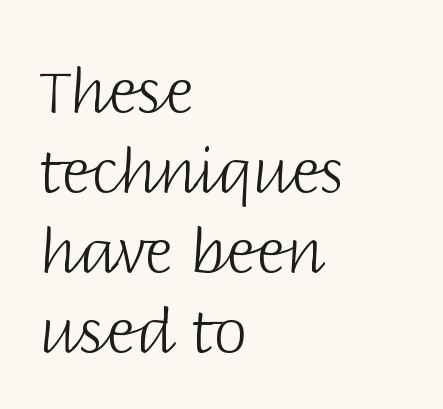
{"serif": "no", "italic": "no", "bold": "no", "weight": "light", "width": "normal", "stroke_contrast": "low", "x_height": "large", "monospaced": "no", "underline": "no", "align": "left", "line_spacing": "normal", "line_spacing_ratio": 1.31, "letter_spacing": "normal", "letter_spacing_em": 0.0, "glyph_px": 61}
